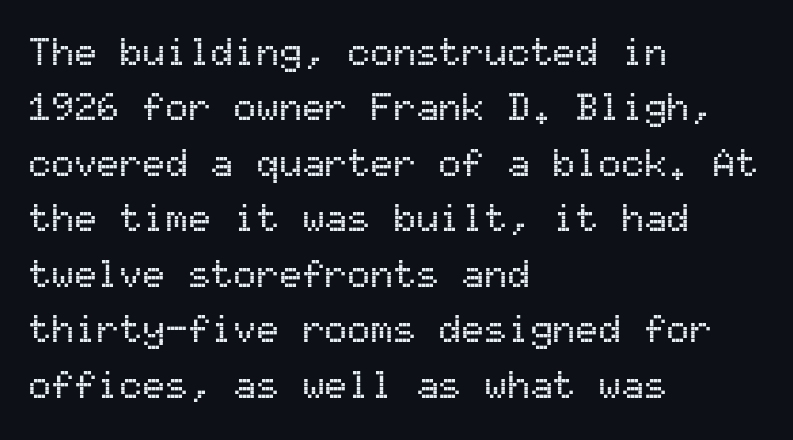
{"serif": "no", "italic": "no", "width": "normal", "stroke_contrast": "medium", "x_height": "medium", "monospaced": "yes", "underline": "no", "align": "left", "line_spacing": "normal", "line_spacing_ratio": 1.46, "letter_spacing": "normal", "letter_spacing_em": 0.0, "glyph_px": 38}
